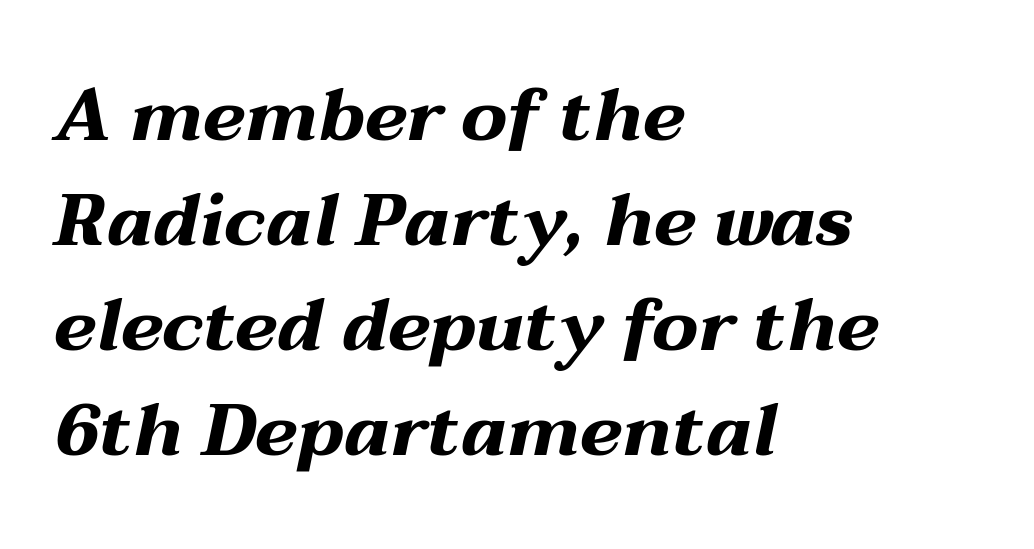
The image shows 73 px bold, wide type, italic (leaning right); set left-aligned, normal line spacing (1.44x), normal letter spacing, not underlined; medium stroke contrast and a medium x-height.
